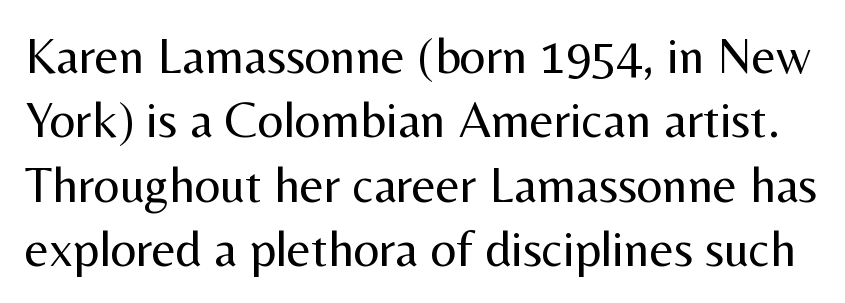
Heft: none added — not bold. Looks like regular typesetting: each glyph gets only the width it needs. Is there any slant? The stems are plumb. The tracking reads as untouched default to a designer's eye. Classification — sans serif.
